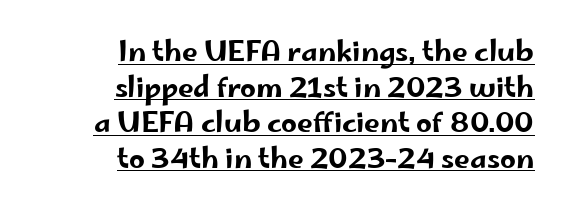
Proportional: the letters do not fall into vertical columns. Somebody hit Ctrl+U on this one — the words are underlined. The passage is arranged like a letterhead date or caption credit — flush right. Nothing unusual about the tracking: characters are spaced as the font intends. The axis of the letterforms is exactly vertical. Evenly set lines give the paragraph a standard silhouette.
